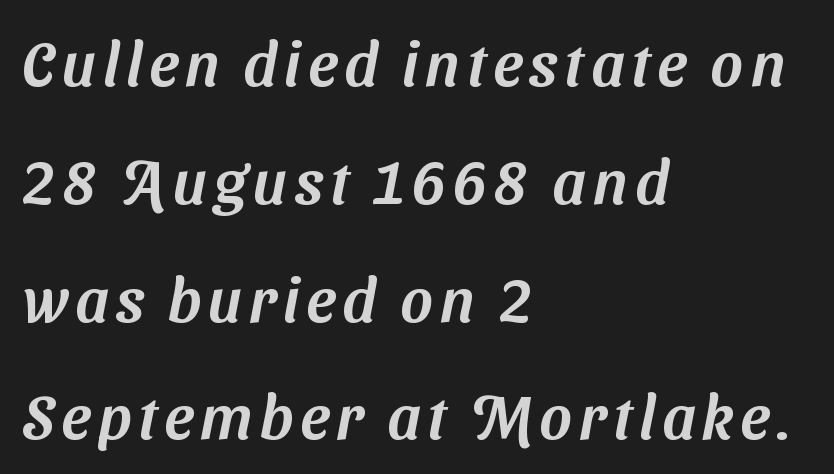
{"serif": "no", "width": "normal", "stroke_contrast": "medium", "x_height": "medium", "monospaced": "no", "underline": "no", "align": "left", "line_spacing": "loose", "line_spacing_ratio": 1.9, "glyph_px": 62}
